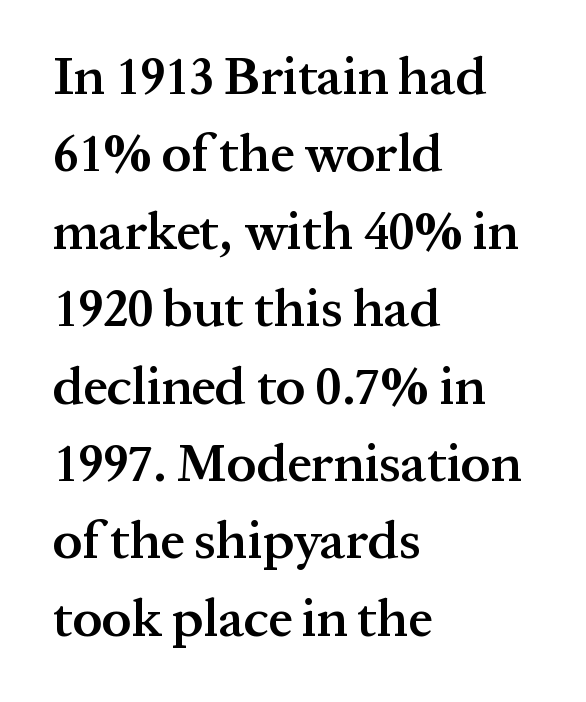
Q: Is the text bold? A: Semi-bold.
Q: Is the text italic (slanted)? A: No, it is upright.
Q: Is the typeface a serif or a sans-serif typeface? A: Serif.
Q: Is the text underlined? A: No.
Q: How is the paragraph aligned? A: Left-aligned.
Q: Is the spacing between letters normal or unusually wide? A: Normal.
Q: Is the spacing between lines tight, normal or loose? A: Normal.
Q: Width (condensed, normal, or wide)? A: Normal.
Q: Stroke contrast? A: Medium.
Q: x-height? A: Medium.
Q: Monospaced? A: No.
